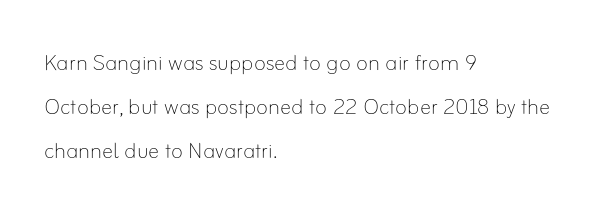
{"italic": "no", "bold": "no", "weight": "thin", "width": "normal", "stroke_contrast": "low", "x_height": "small", "monospaced": "no", "underline": "no", "align": "left", "line_spacing": "normal", "line_spacing_ratio": 1.58, "letter_spacing": "normal", "letter_spacing_em": 0.0, "glyph_px": 28}
